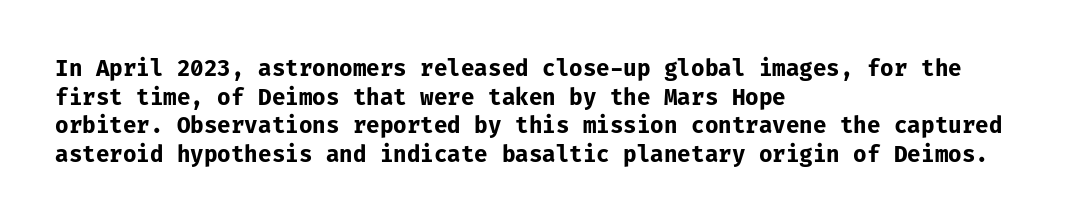
The image shows 22 px bold type, upright; set left-aligned, normal line spacing (1.3x), normal letter spacing, not underlined.
